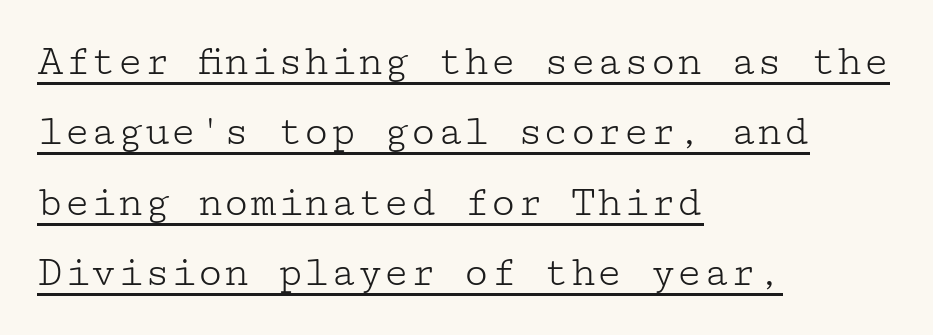
Regarding leading, the lines here are spaced in the standard way. Inter-character spacing is left at the font's built-in metrics. The type sits square on the baseline with zero lean. Each stroke keeps to a modest, everyday thickness or less.
